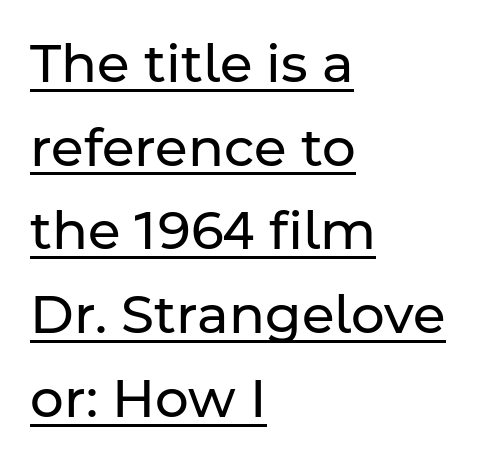
Descenders here cross a horizontal rule under the line. Students, observe: this is what conventionally led text looks like. Weight class: somewhere from thin through regular. Teacher's note: observe the even left margin — that is flush-left alignment. The axis of the letterforms is exactly vertical. Looks like regular typesetting: each glyph gets only the width it needs.
